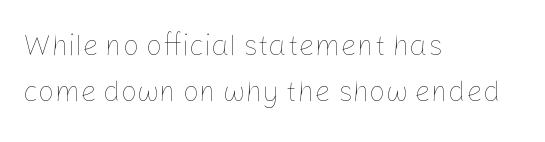
The image shows 29 px thin type, upright; set left-aligned, normal line spacing (1.6x), normal letter spacing, not underlined; low stroke contrast and a medium x-height.
